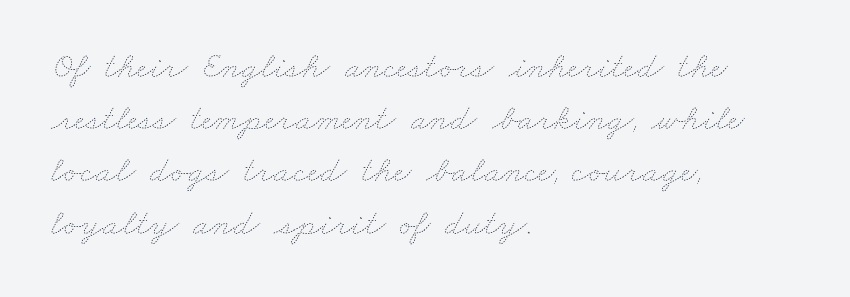
Q: Is the text bold? A: No.
Q: Is the text underlined? A: No.
Q: How is the paragraph aligned? A: Left-aligned.
Q: Is the spacing between letters normal or unusually wide? A: Normal.
Q: Is the spacing between lines tight, normal or loose? A: Normal.
Q: Width (condensed, normal, or wide)? A: Wide.
Q: Stroke contrast? A: Low.
Q: x-height? A: Small.
Q: Monospaced? A: No.
